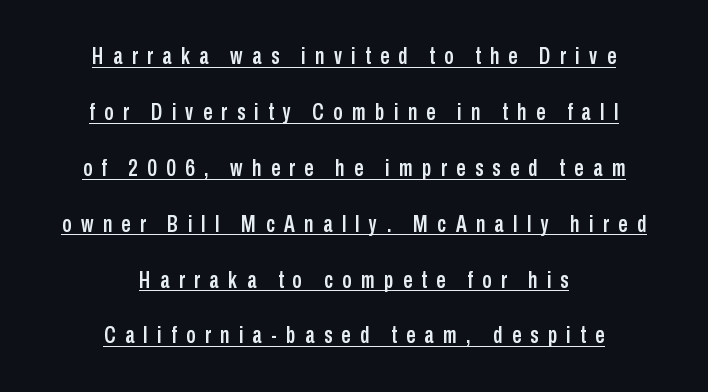
Q: Is the text italic (slanted)? A: No, it is upright.
Q: Is the text underlined? A: Yes.
Q: How is the paragraph aligned? A: Centered.
Q: Is the spacing between letters normal or unusually wide? A: Unusually wide.
Q: Is the spacing between lines tight, normal or loose? A: Loose.
